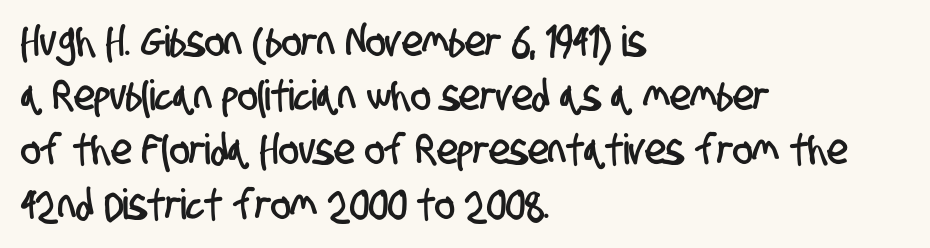
{"serif": "no", "width": "condensed", "stroke_contrast": "low", "x_height": "large", "monospaced": "no", "underline": "no", "align": "left", "line_spacing": "normal", "line_spacing_ratio": 1.29, "letter_spacing": "normal", "letter_spacing_em": 0.0, "glyph_px": 42}
